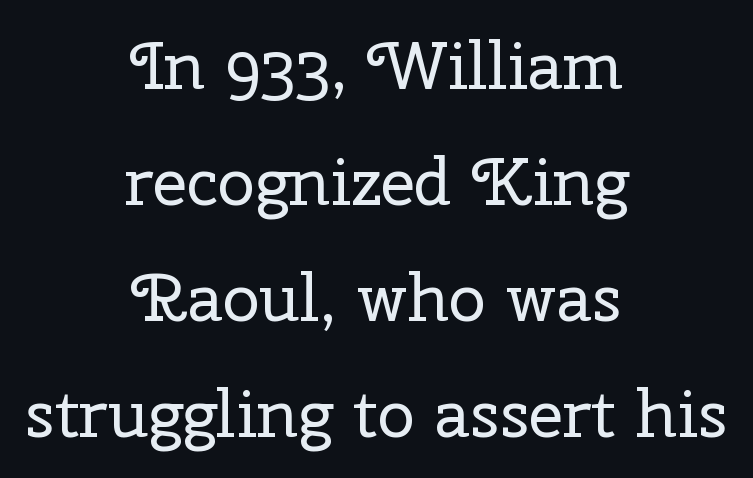
Layout note: lines centered. The typesetting does not lean heavy: it is not bold. Short note: letters normally spaced. Looks like regular typesetting: each glyph gets only the width it needs.
